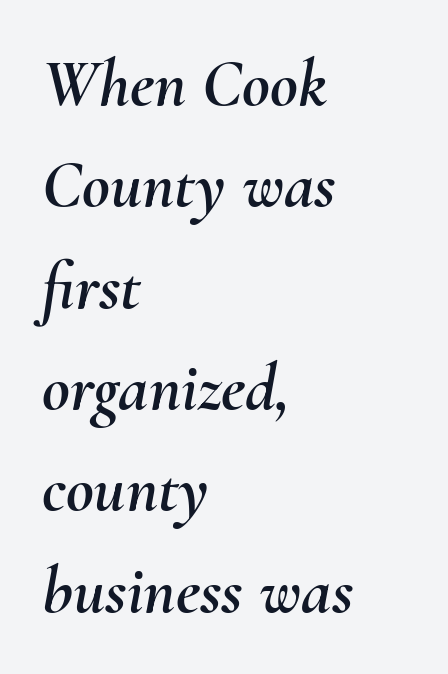
The image shows 68 px text type, italic (leaning right); set left-aligned, normal line spacing (1.49x), normal letter spacing, not underlined; medium stroke contrast and a small x-height.
